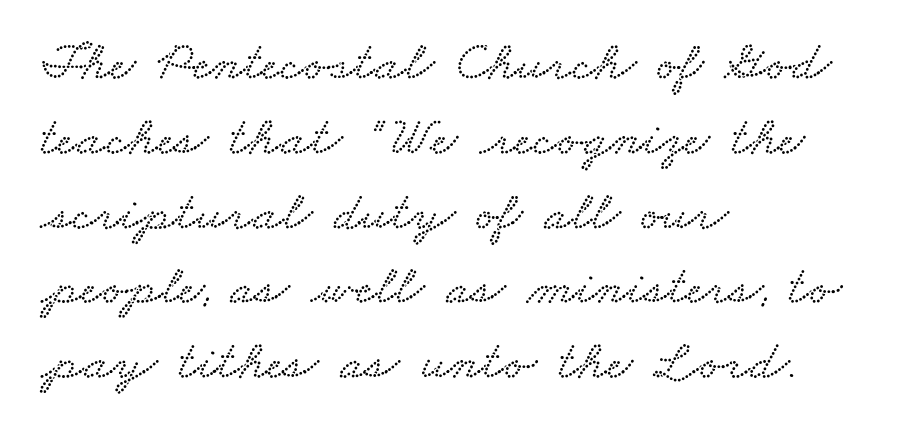
{"width": "wide", "stroke_contrast": "low", "x_height": "small", "monospaced": "no", "underline": "no", "align": "left", "line_spacing": "normal", "line_spacing_ratio": 1.36, "letter_spacing": "normal", "letter_spacing_em": 0.0, "glyph_px": 55}
